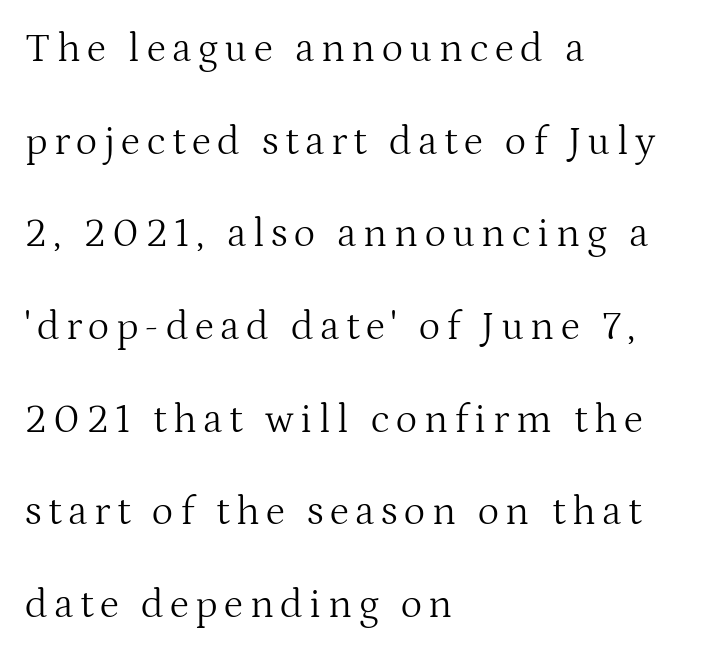
Think of a printed novel: that variable character pitch is what you see here. The area under the type is left untouched. In CSS terms this would be text-align: left. Vertical stems look standard width or narrower in stroke. Each letter's strokes conclude with small projecting serifs.
